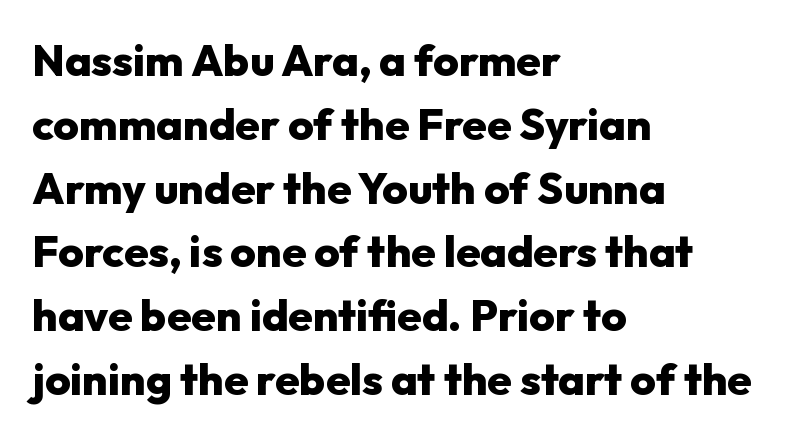
This is the regular roman posture of the typeface. Do the characters align in a grid? No, the font is proportional. Reading down the column, the eye jumps a familiar distance to each next line. Is this a sans? Yes — the strokes have no serifs. Casual observation: everything's shoved over to the left. Just letters on the line, the space beneath them empty.
